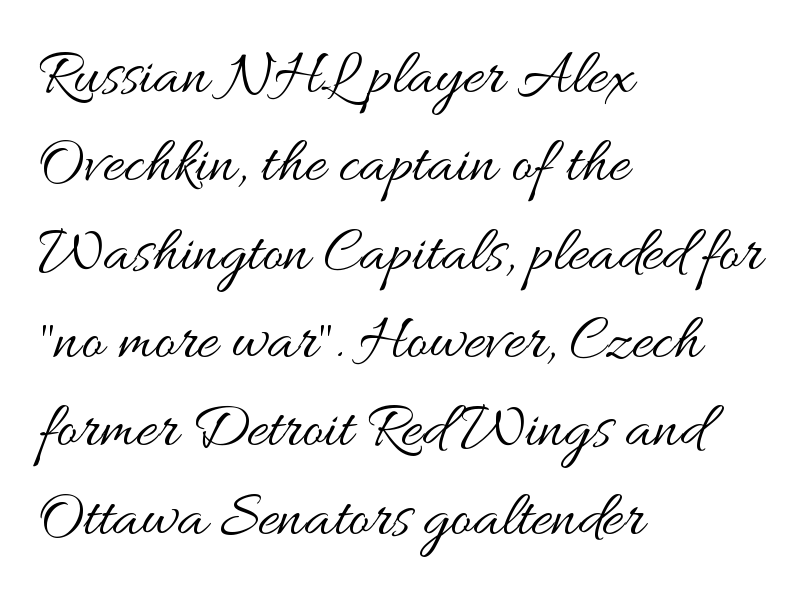
The image shows 64 px regular-weight, wide type; set left-aligned, normal line spacing (1.38x), normal letter spacing, not underlined; medium stroke contrast and a small x-height.
